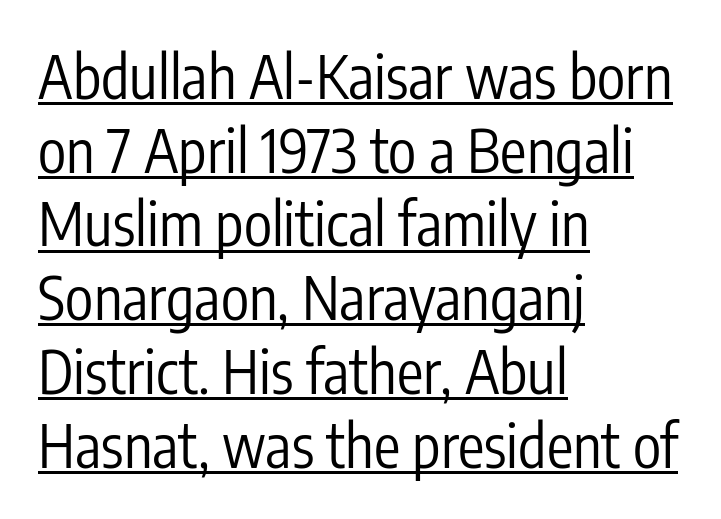
Typeset ragged right — the left edge is the straight one. Heaviness? Minimal to ordinary, like unemphasized prose. The sample's only ornament is a line tracing under the words. The block of text has a typical density, with ordinary space between rows. It's the straight-up-and-down kind of type.
